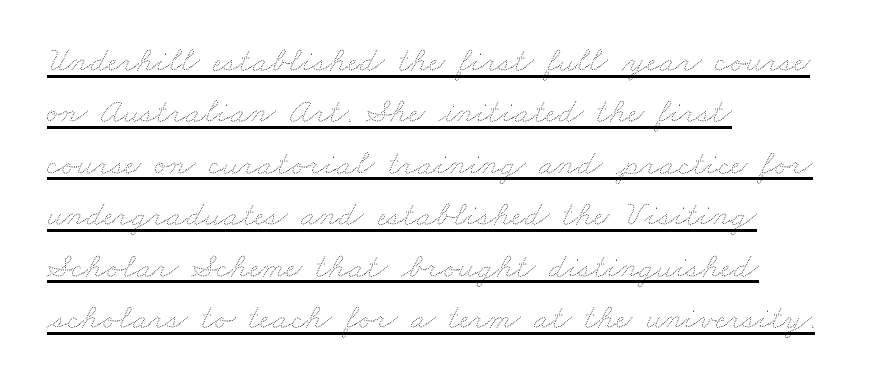
Looks like someone drew a line under every word here. The passage is arranged the way most books set body copy — flush left. A typesetter would call this leading conventional body-copy spacing. The letters sit at their default tracking, neither squeezed nor spread. Weight class: somewhere from thin through regular.
